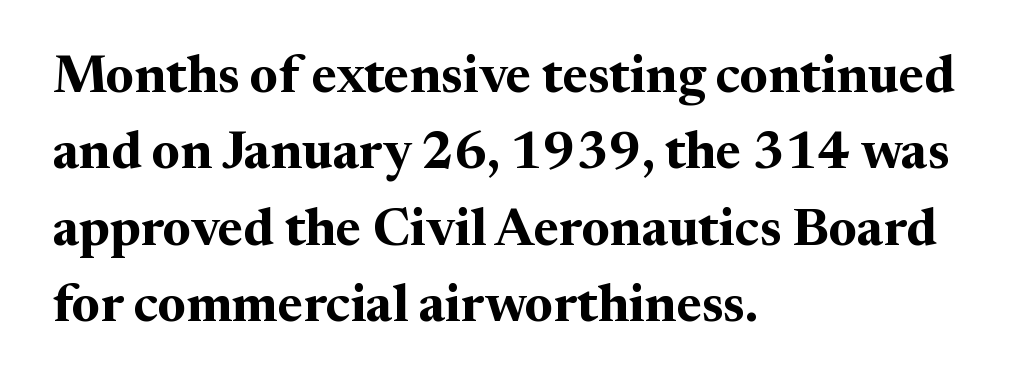
The baseline area is clear. Note the varied advance widths — an 'i' is clearly narrower than an 'm'. Observe the serifs anchoring each vertical stroke in this sample. Each word holds together tightly as a unit, with standard inter-letter gaps.
